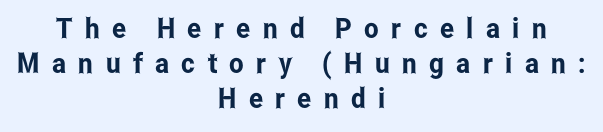
Q: Is the text italic (slanted)? A: No, it is upright.
Q: Is the typeface a serif or a sans-serif typeface? A: Sans-serif.
Q: Is the text underlined? A: No.
Q: How is the paragraph aligned? A: Centered.
Q: Is the spacing between letters normal or unusually wide? A: Unusually wide.
Q: Is the spacing between lines tight, normal or loose? A: Normal.
Q: Width (condensed, normal, or wide)? A: Condensed.
Q: Stroke contrast? A: Low.
Q: x-height? A: Medium.
Q: Monospaced? A: No.
